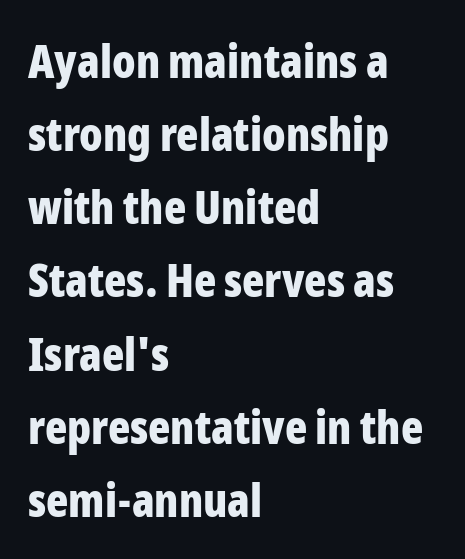
{"serif": "no", "italic": "no", "bold": "yes", "weight": "bold", "width": "condensed", "stroke_contrast": "low", "x_height": "medium", "monospaced": "no", "underline": "no", "align": "left", "line_spacing": "normal", "line_spacing_ratio": 1.59, "letter_spacing": "normal", "letter_spacing_em": 0.0, "glyph_px": 46}
